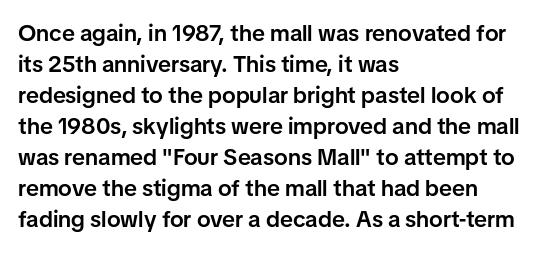
The image shows 23 px text type, upright; set left-aligned, normal line spacing (1.35x), normal letter spacing, not underlined.
